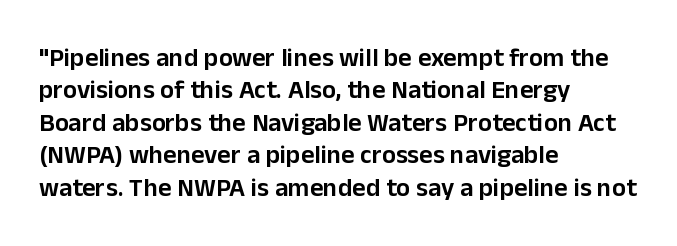
Q: Is the text bold? A: Semi-bold.
Q: Is the text italic (slanted)? A: No, it is upright.
Q: Is the text underlined? A: No.
Q: How is the paragraph aligned? A: Left-aligned.
Q: Is the spacing between letters normal or unusually wide? A: Normal.
Q: Is the spacing between lines tight, normal or loose? A: Normal.
